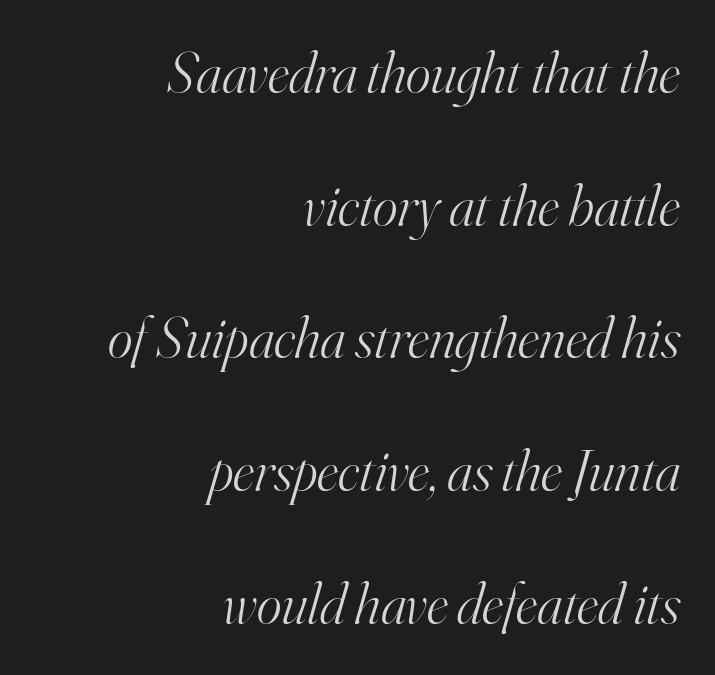
{"serif": "yes", "italic": "yes", "lean": "right", "slant_degrees": 16, "bold": "no", "weight": "light", "width": "normal", "stroke_contrast": "high", "x_height": "small", "monospaced": "no", "underline": "no", "align": "right", "line_spacing": "loose", "line_spacing_ratio": 2.25, "letter_spacing": "normal", "letter_spacing_em": 0.0, "glyph_px": 59}
